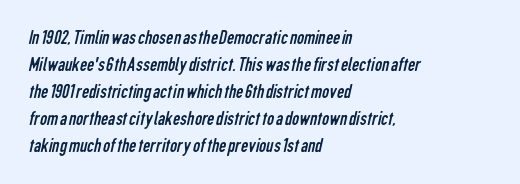
What's the leading like? Ordinary, nothing unusual. This rendering uses left alignment, leaving the right contour irregular. A bare baseline throughout the passage. No heavy texture on the line: the type isn't bold.
